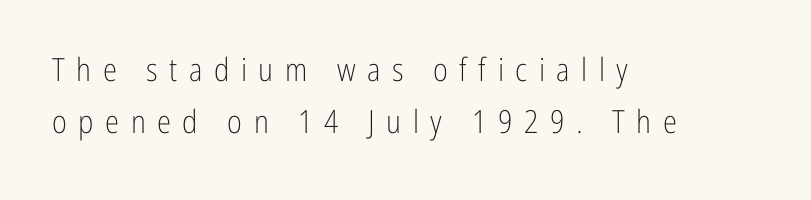
{"serif": "no", "italic": "no", "bold": "no", "weight": "light", "width": "condensed", "stroke_contrast": "low", "x_height": "medium", "monospaced": "no", "underline": "no", "align": "left", "line_spacing": "normal", "line_spacing_ratio": 1.63, "letter_spacing": "wide", "letter_spacing_em": 0.36, "glyph_px": 32}
